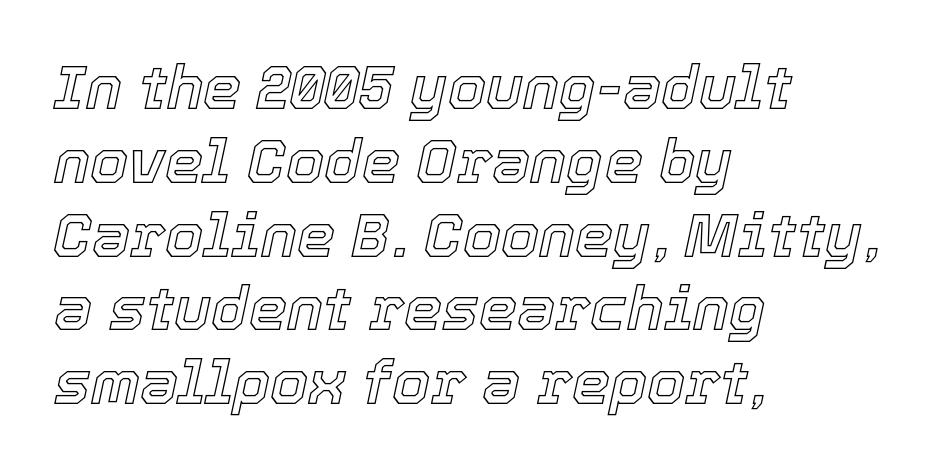
Plain, unruled lines of type. Nobody touched the tracking dial on this one. The whole block is typeset with a tilt. The typesetter chose a ragged-right arrangement here. This sample has the flowing, uneven cadence of proportional lettering.
